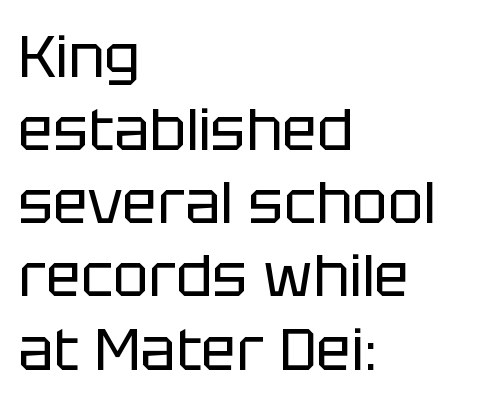
{"serif": "no", "italic": "no", "bold": "no", "weight": "regular", "width": "normal", "stroke_contrast": "low", "x_height": "large", "monospaced": "no", "underline": "no", "align": "left", "line_spacing_ratio": 1.24, "letter_spacing": "normal", "letter_spacing_em": 0.0, "glyph_px": 59}
